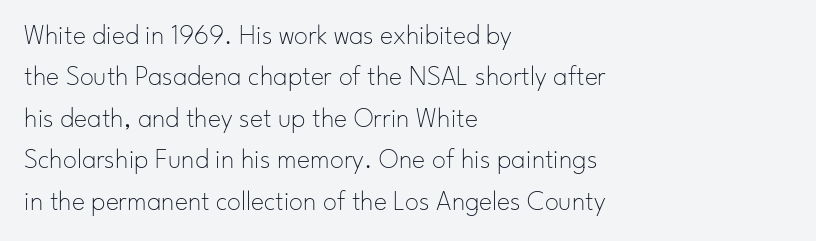
{"serif": "no", "italic": "no", "bold": "no", "weight": "thin", "width": "normal", "stroke_contrast": "low", "x_height": "small", "monospaced": "no", "underline": "no", "align": "left", "line_spacing": "normal", "line_spacing_ratio": 1.48, "letter_spacing": "normal", "letter_spacing_em": 0.0, "glyph_px": 28}
